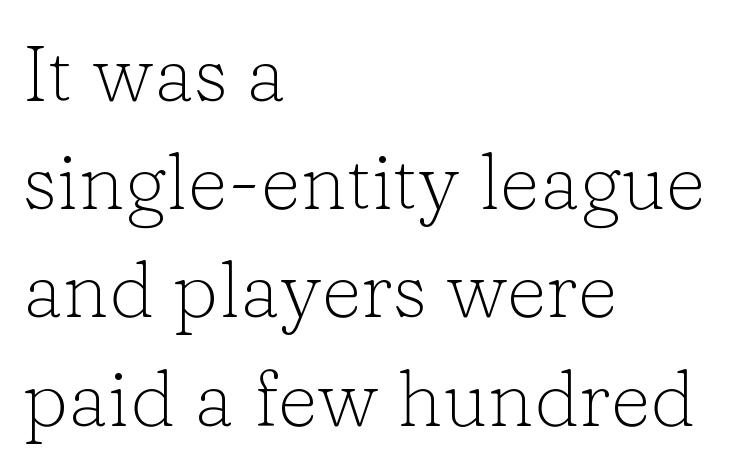
The font's upright variant was chosen for this text. Type style note: has serifs. Proportional: the letters do not fall into vertical columns. The compositor pushed each line to the left boundary.
